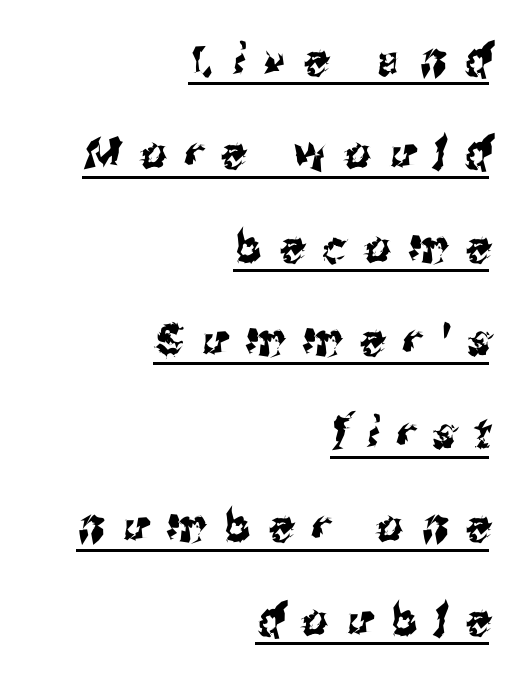
The image shows 44 px condensed sans-serif type; set right-aligned, loose line spacing (2.12x), unusually wide letter spacing (+0.43 em), underlined; medium stroke contrast and a medium x-height.
